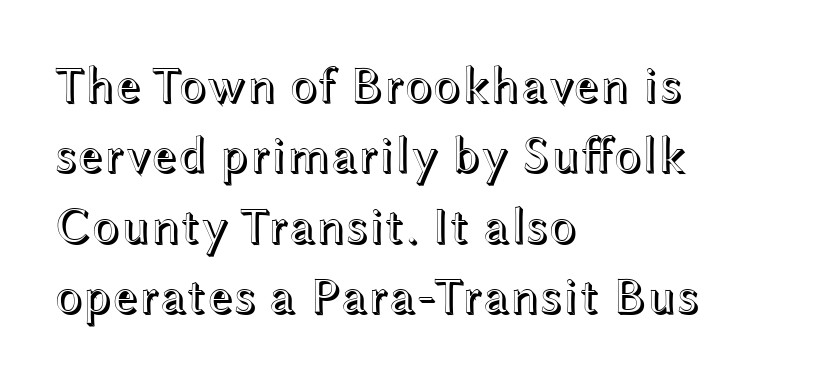
Evenly set lines give the paragraph a standard silhouette. Glyph-to-glyph distance matches everyday printed text. Does the lettering tilt? It doesn't — this is upright. The passage shown is typed in a proportional face where columns would drift. Decoration check: the copy has no underline. Every row of glyphs begins at an identical x-position on the left.
